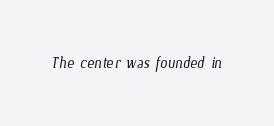
Q: Is the text bold? A: No.
Q: Is the text underlined? A: No.
Q: Is the spacing between letters normal or unusually wide? A: Normal.
